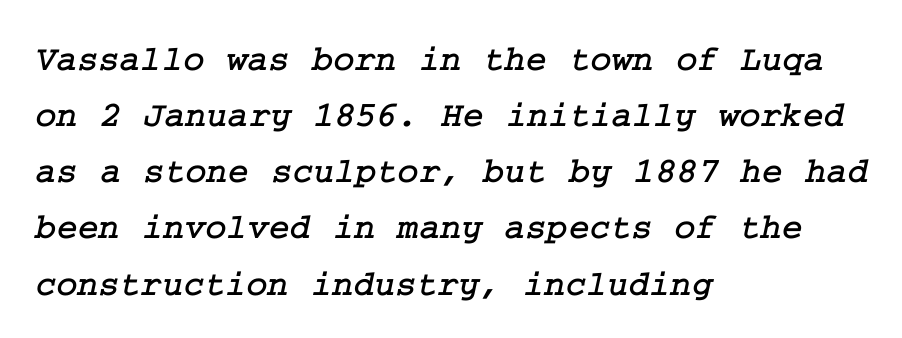
{"serif": "yes", "width": "normal", "stroke_contrast": "low", "x_height": "medium", "underline": "no", "align": "left", "line_spacing": "normal", "line_spacing_ratio": 1.56, "letter_spacing": "normal", "letter_spacing_em": 0.0, "glyph_px": 36}
